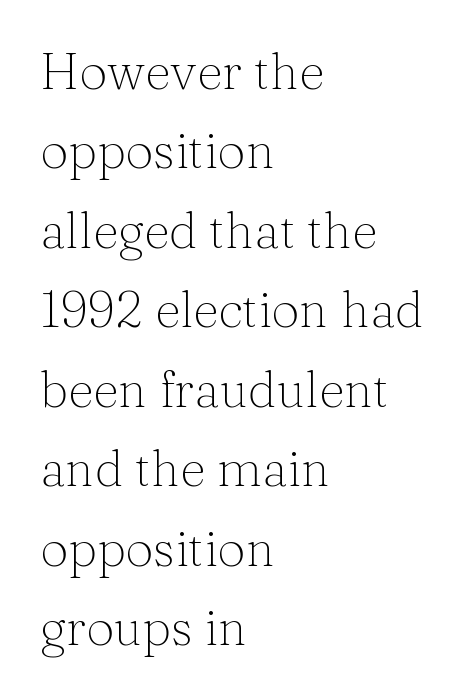
Font category for this specimen: serif. Descenders are the only things crossing below the line. Think of a printed novel: that variable character pitch is what you see here. This sample keeps an unexceptional amount of space between lines. Between one letter and the next there's only the usual sliver of space. When letters stand straight like this, we call the style roman or upright.
